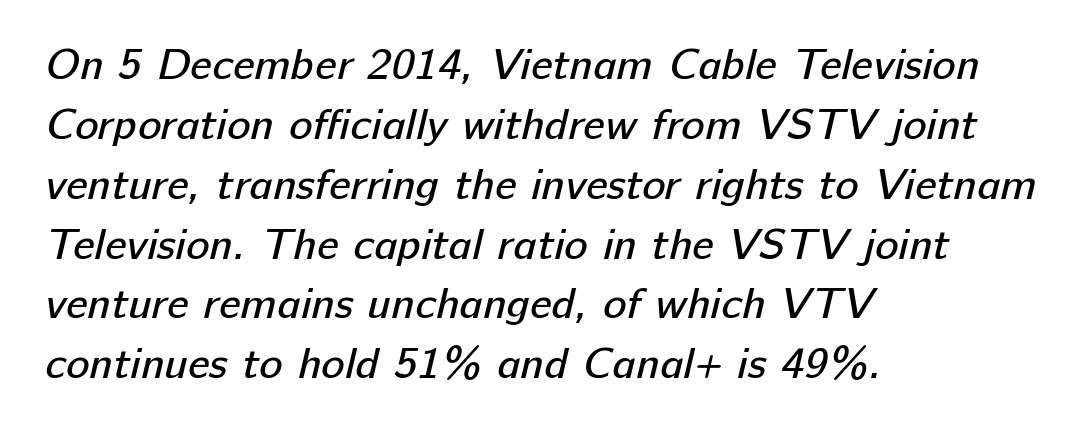
{"serif": "no", "bold": "no", "weight": "regular", "width": "normal", "stroke_contrast": "low", "x_height": "medium", "monospaced": "no", "underline": "no", "align": "left", "line_spacing": "normal", "line_spacing_ratio": 1.36, "letter_spacing": "normal", "letter_spacing_em": 0.0, "glyph_px": 44}
